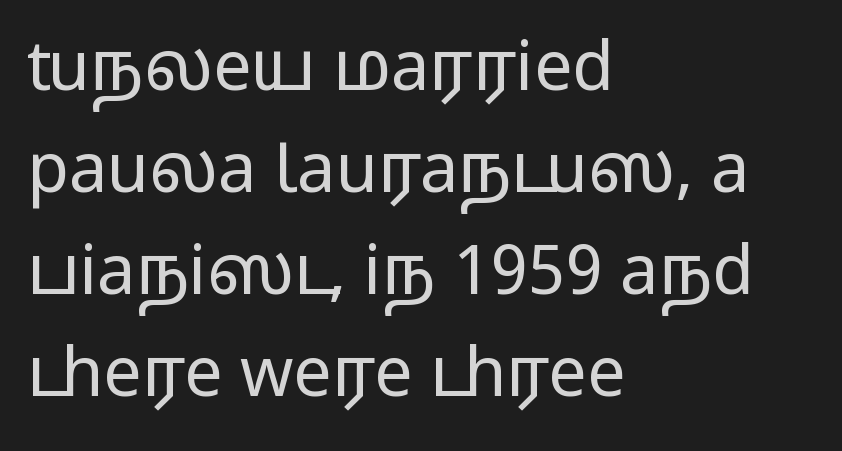
{"serif": "no", "italic": "no", "bold": "no", "weight": "regular", "width": "wide", "stroke_contrast": "low", "x_height": "medium", "monospaced": "no", "underline": "no", "align": "left", "line_spacing": "normal", "line_spacing_ratio": 1.5, "letter_spacing": "normal", "letter_spacing_em": 0.0, "glyph_px": 68}
